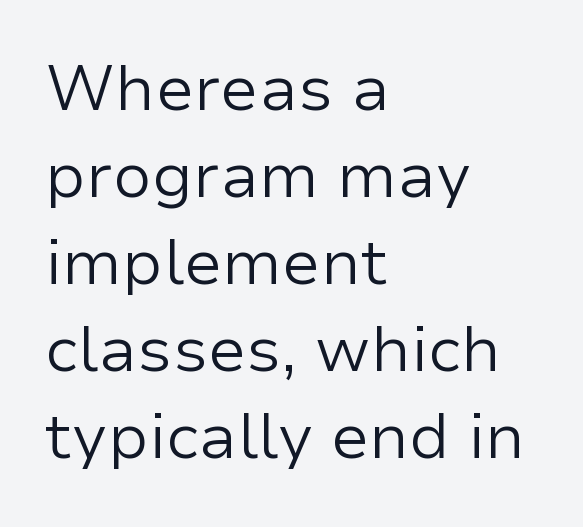
Tall strokes in this sample are plumb rather than angled. What kind of face is this? One without serifs — a sans. The typesetting does not lean heavy: it is not bold. Does the leading feel generous? No, just average. A typesetter would call this zero additional tracking.
